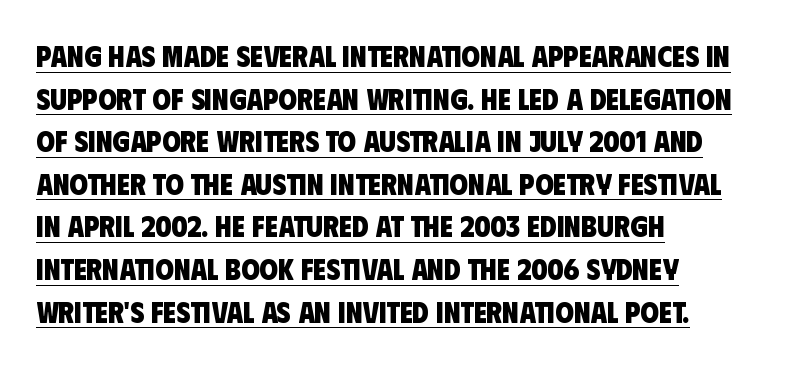
{"serif": "no", "bold": "yes", "weight": "heavy", "width": "condensed", "stroke_contrast": "low", "x_height": "large", "monospaced": "no", "underline": "yes", "align": "left", "line_spacing": "normal", "line_spacing_ratio": 1.42, "letter_spacing": "normal", "letter_spacing_em": 0.0, "glyph_px": 30}
